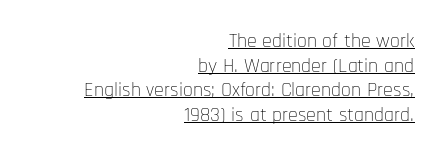
Q: Is the text bold? A: No.
Q: Is the text italic (slanted)? A: No, it is upright.
Q: Is the text underlined? A: Yes.
Q: How is the paragraph aligned? A: Right-aligned.
Q: Is the spacing between letters normal or unusually wide? A: Normal.
